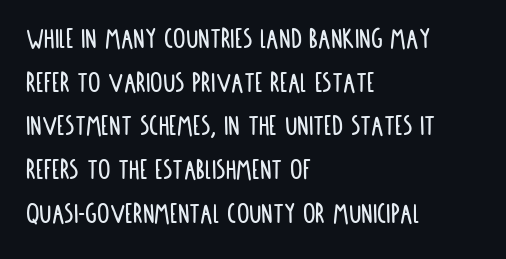
Each word holds together tightly as a unit, with standard inter-letter gaps. The characters display no serif detailing; their extremities are plain. Is there any slant? The stems are plumb. Regarding leading, the lines here are spaced in the standard way. Check under the words: just untouched page. These lines stack with their left ends in a neat column.
